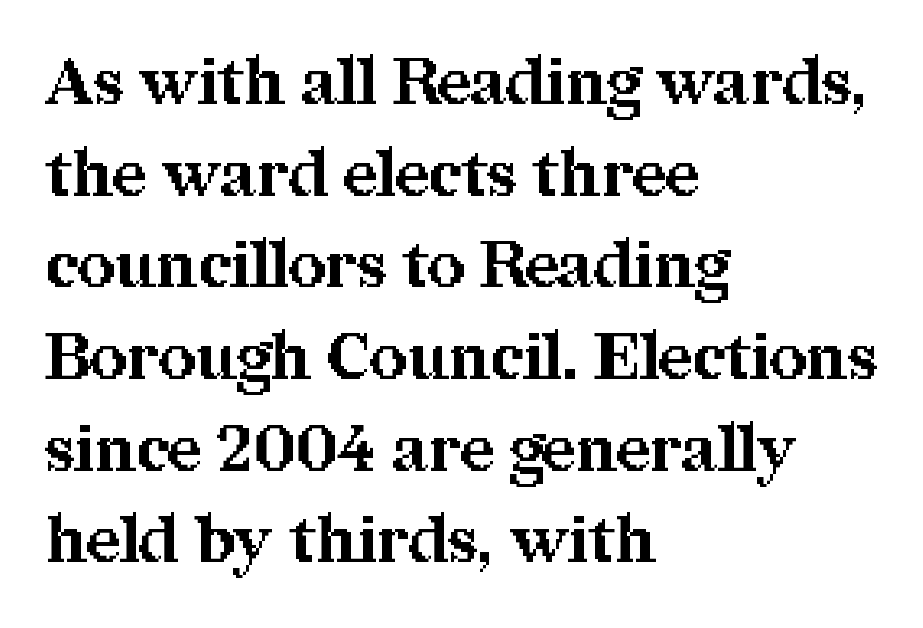
A clean baseline with only descenders dipping below it. Is there much room between lines? A standard amount, neither cramped nor airy. The characters display serif detailing at their extremities. The line texture is even and compact thanks to regular tracking.
